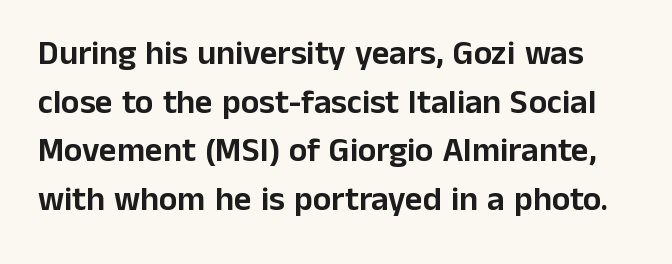
Q: Is the text italic (slanted)? A: No, it is upright.
Q: Is the typeface a serif or a sans-serif typeface? A: Sans-serif.
Q: Is the text underlined? A: No.
Q: Is the spacing between letters normal or unusually wide? A: Normal.
Q: Is the spacing between lines tight, normal or loose? A: Normal.
Q: Width (condensed, normal, or wide)? A: Normal.
Q: Stroke contrast? A: Low.
Q: x-height? A: Medium.
Q: Monospaced? A: No.
